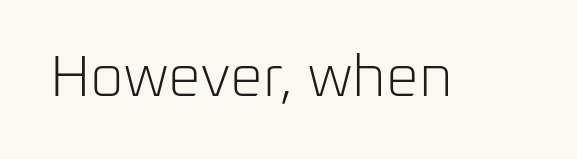
Serif or sans? Sans — the stroke terminals are bare. Has an underline been added? It has not. Do the characters align in a grid? No, the font is proportional. The type sits square on the baseline with zero lean. In terms of letterspacing, this is plain default setting.
